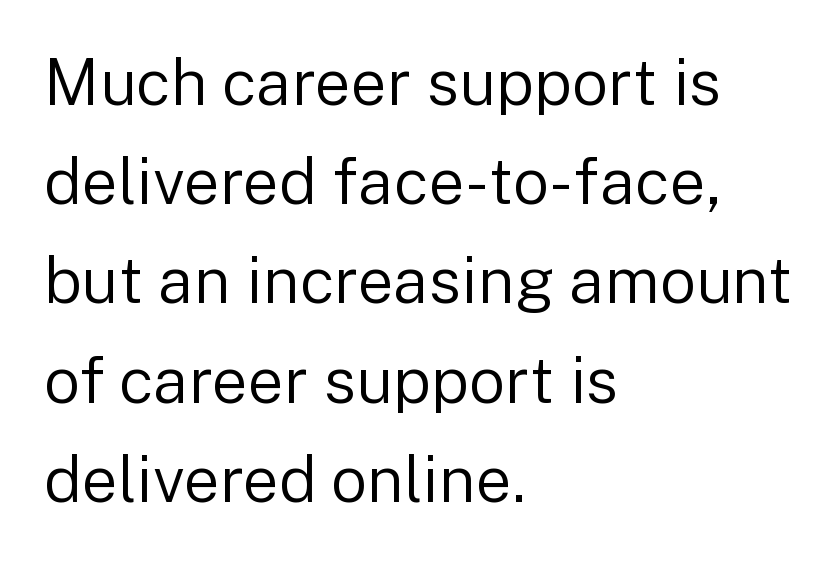
Note the varied advance widths — an 'i' is clearly narrower than an 'm'. Stroke thickness stays within the range of a standard reading face or lighter. Style check: upright. The setting favours the left margin, as ordinary paragraphs usually do.
